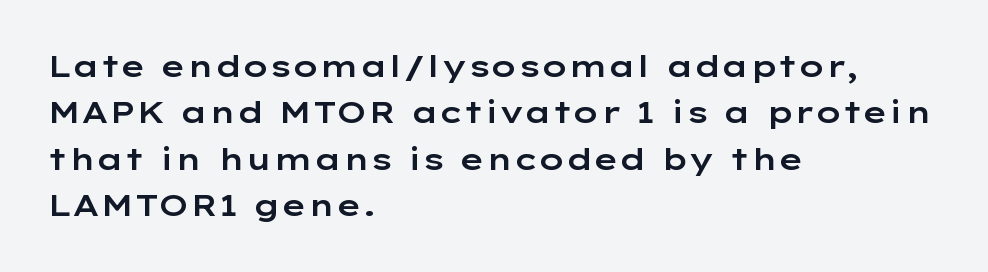
Tall strokes in this sample are plumb rather than angled. How would I describe the line gaps? Plain and ordinary. If you drew a ruler down the left edge, every line would touch it. Inter-character spacing is left at the font's built-in metrics.
